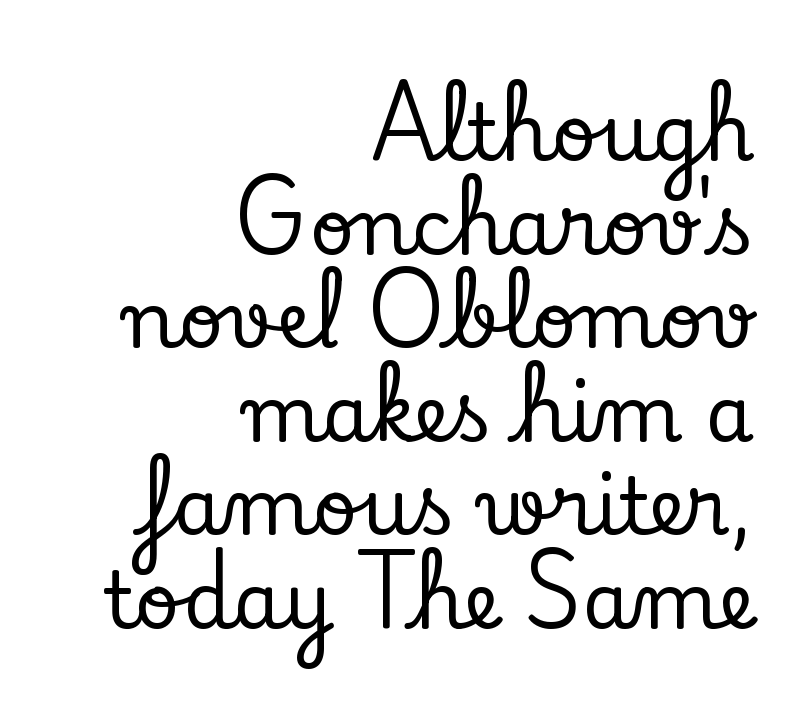
{"italic": "no", "width": "normal", "stroke_contrast": "low", "x_height": "small", "monospaced": "no", "underline": "no", "align": "right", "line_spacing_ratio": 1.2, "letter_spacing": "normal", "letter_spacing_em": 0.0, "glyph_px": 78}
